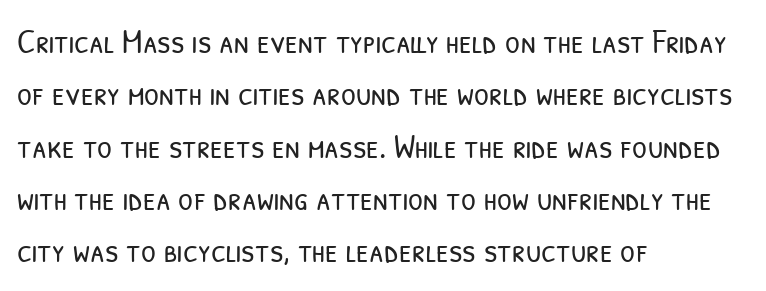
{"serif": "no", "bold": "no", "weight": "light", "width": "condensed", "stroke_contrast": "low", "x_height": "medium", "monospaced": "no", "underline": "no", "align": "left", "line_spacing": "normal", "line_spacing_ratio": 1.54, "letter_spacing": "normal", "letter_spacing_em": 0.0, "glyph_px": 34}
